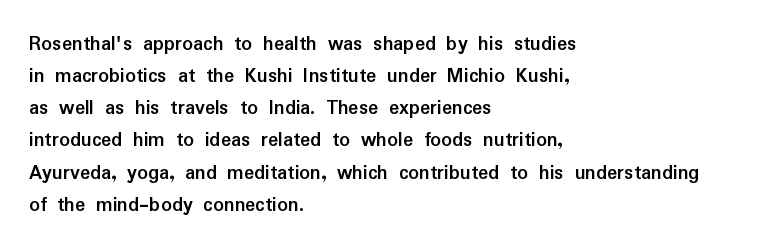
Tracking value appears to be zero — textbook default spacing. Is the type bold? Yes — the strokes are clearly thick and heavy. The block of text has a typical density, with ordinary space between rows. The rag falls on the right side of this text block. Words float on clear page, feet unadorned.
